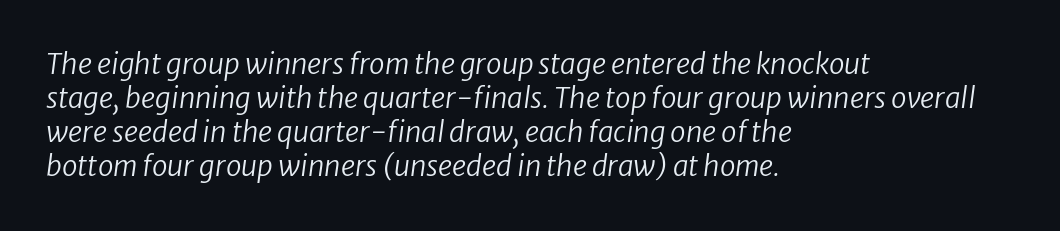
{"italic": "yes", "lean": "right", "slant_degrees": 8, "bold": "no", "weight": "regular", "width": "normal", "stroke_contrast": "low", "x_height": "medium", "monospaced": "no", "underline": "no", "align": "left", "line_spacing_ratio": 1.22, "letter_spacing": "normal", "letter_spacing_em": 0.0, "glyph_px": 28}
